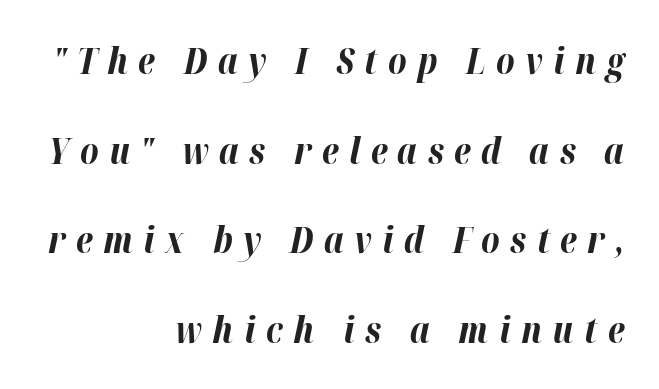
Q: Is the text bold? A: Yes.
Q: Is the text italic (slanted)? A: Yes, it leans right by about 12 degrees.
Q: Is the text underlined? A: No.
Q: How is the paragraph aligned? A: Right-aligned.
Q: Is the spacing between letters normal or unusually wide? A: Unusually wide.
Q: Is the spacing between lines tight, normal or loose? A: Loose.
Q: Width (condensed, normal, or wide)? A: Normal.
Q: Stroke contrast? A: High.
Q: x-height? A: Medium.
Q: Monospaced? A: No.
